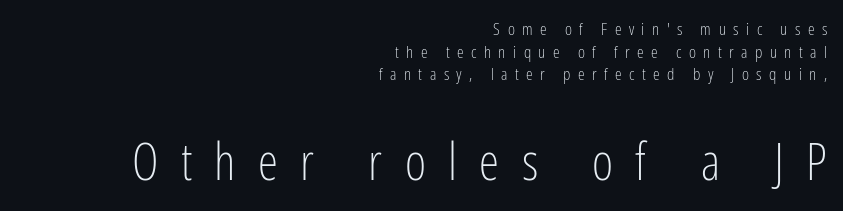
Q: Is the text bold? A: No.
Q: Is the text italic (slanted)? A: No, it is upright.
Q: Is the typeface a serif or a sans-serif typeface? A: Sans-serif.
Q: Is the text underlined? A: No.
Q: How is the paragraph aligned? A: Right-aligned.
Q: Is the spacing between letters normal or unusually wide? A: Unusually wide.
Q: Is the spacing between lines tight, normal or loose? A: Normal.
Q: Which block of text is set in a larger size, the first (top) or the second (bottom)? A: The second (bottom) one.
Q: Width (condensed, normal, or wide)? A: Condensed.
Q: Stroke contrast? A: Low.
Q: x-height? A: Medium.
Q: Monospaced? A: No.
